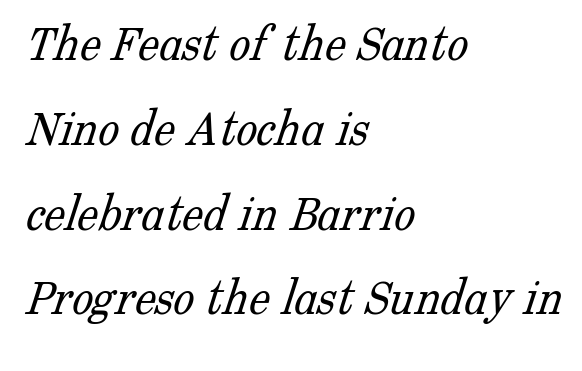
Q: Is the text bold? A: No.
Q: Is the typeface a serif or a sans-serif typeface? A: Serif.
Q: Is the text underlined? A: No.
Q: How is the paragraph aligned? A: Left-aligned.
Q: Is the spacing between letters normal or unusually wide? A: Normal.
Q: Is the spacing between lines tight, normal or loose? A: Normal.
Q: Width (condensed, normal, or wide)? A: Normal.
Q: Stroke contrast? A: Low.
Q: x-height? A: Medium.
Q: Monospaced? A: No.
